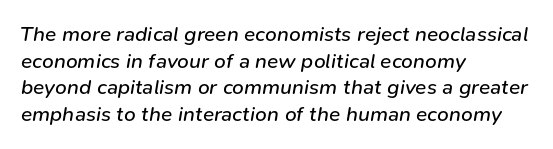
The image shows 21 px text type, italic (leaning right); set left-aligned, normal line spacing (1.27x), normal letter spacing, not underlined.
